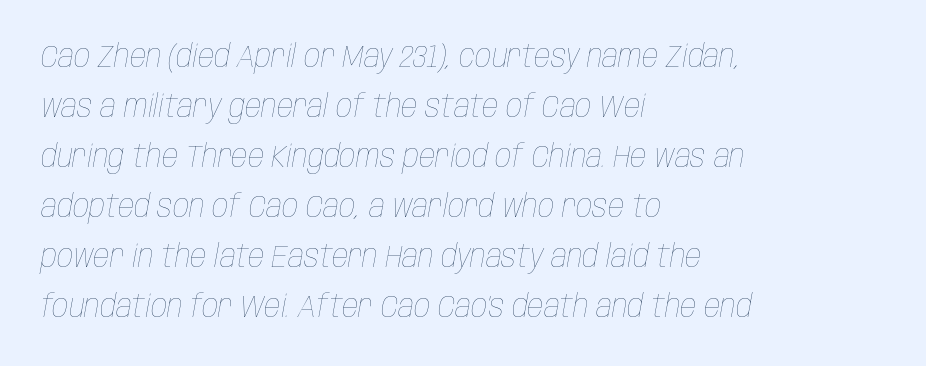
Q: Is the text bold? A: No.
Q: Is the text italic (slanted)? A: Yes, it leans right by about 10 degrees.
Q: Is the text underlined? A: No.
Q: How is the paragraph aligned? A: Left-aligned.
Q: Is the spacing between letters normal or unusually wide? A: Normal.
Q: Is the spacing between lines tight, normal or loose? A: Normal.
Q: Width (condensed, normal, or wide)? A: Condensed.
Q: Stroke contrast? A: Low.
Q: x-height? A: Large.
Q: Monospaced? A: No.
